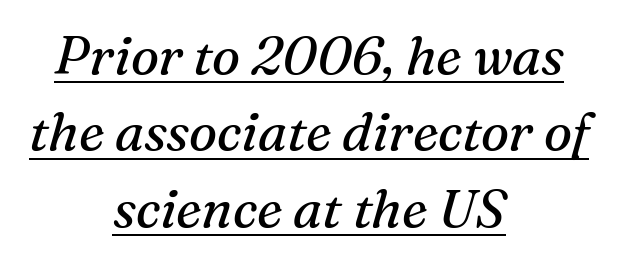
Honestly, the letter spacing is just normal — you wouldn't notice it. The passage shown is not bold in any degree. Compared with typical paragraphs, the rows here are spaced about the same. What kind of face is this? One with serifs. Would a proofreader flag this as italicized? Yes. Somebody hit Ctrl+U on this one — the words are underlined.
